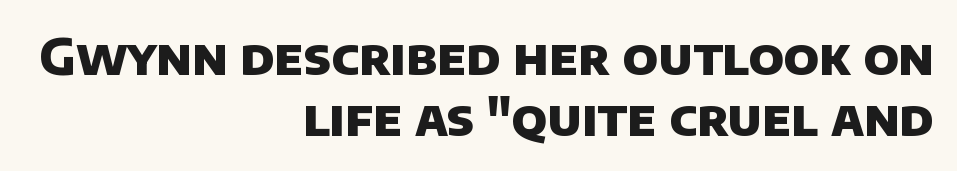
Q: Is the text bold? A: Yes.
Q: Is the typeface a serif or a sans-serif typeface? A: Sans-serif.
Q: Is the text underlined? A: No.
Q: How is the paragraph aligned? A: Right-aligned.
Q: Is the spacing between letters normal or unusually wide? A: Normal.
Q: Width (condensed, normal, or wide)? A: Normal.
Q: Stroke contrast? A: Low.
Q: x-height? A: Large.
Q: Monospaced? A: No.
